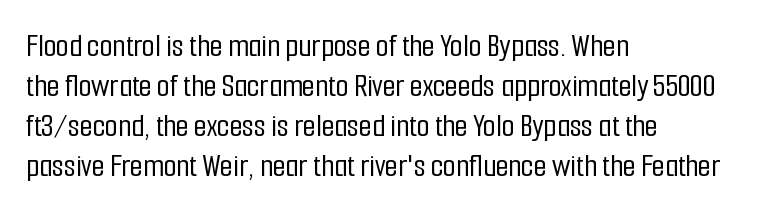
When letters stand straight like this, we call the style roman or upright. Unlike a traditional serif, this face leaves its strokes unadorned. The rendering uses natural spacing where letterforms have individual widths. Horizontal alignment here is leftward, the default for most running prose. Plain, unruled lines of type.
